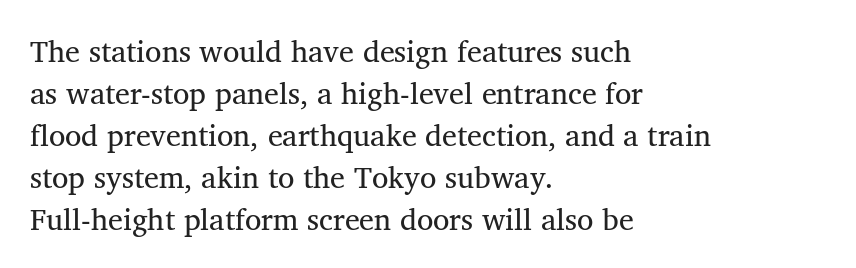
{"serif": "yes", "italic": "no", "width": "normal", "stroke_contrast": "medium", "x_height": "medium", "monospaced": "no", "underline": "no", "align": "left", "line_spacing": "normal", "line_spacing_ratio": 1.4, "letter_spacing": "normal", "letter_spacing_em": 0.0, "glyph_px": 30}
